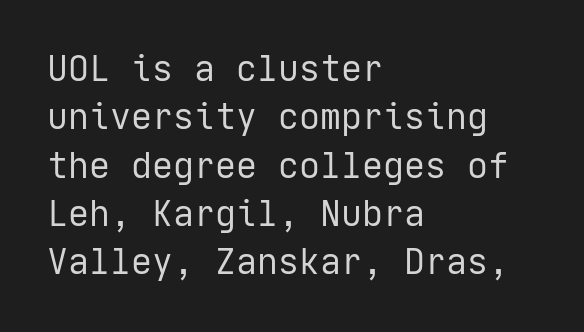
{"serif": "no", "italic": "no", "bold": "no", "weight": "regular", "width": "normal", "stroke_contrast": "low", "x_height": "medium", "underline": "no", "align": "left", "line_spacing": "normal", "line_spacing_ratio": 1.38, "letter_spacing": "normal", "letter_spacing_em": 0.0, "glyph_px": 35}
